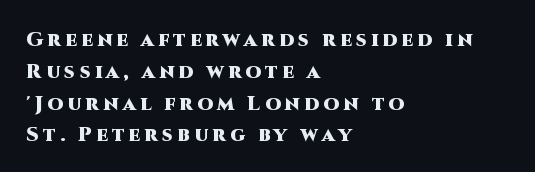
Casual observation: everything's shoved over to the left. How are the letters spaced? Widely, with obvious added tracking. Underline: absent. Characters remain perfectly vertical along every line.
